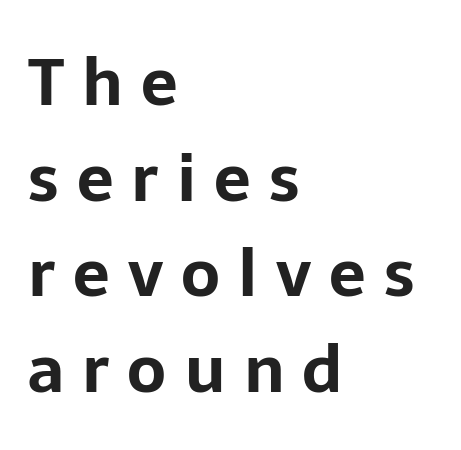
{"serif": "no", "italic": "no", "bold": "yes", "weight": "bold", "width": "normal", "stroke_contrast": "low", "x_height": "medium", "monospaced": "no", "underline": "no", "align": "left", "line_spacing": "normal", "line_spacing_ratio": 1.47, "letter_spacing": "wide", "letter_spacing_em": 0.28, "glyph_px": 65}
